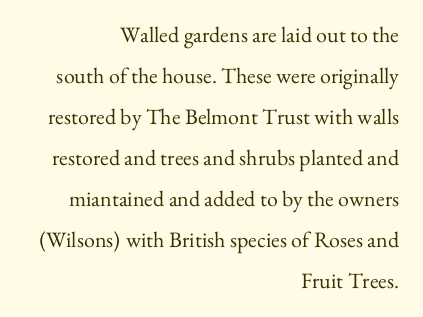
Q: Is the text bold? A: No.
Q: Is the text italic (slanted)? A: No, it is upright.
Q: Is the text underlined? A: No.
Q: How is the paragraph aligned? A: Right-aligned.
Q: Is the spacing between letters normal or unusually wide? A: Normal.
